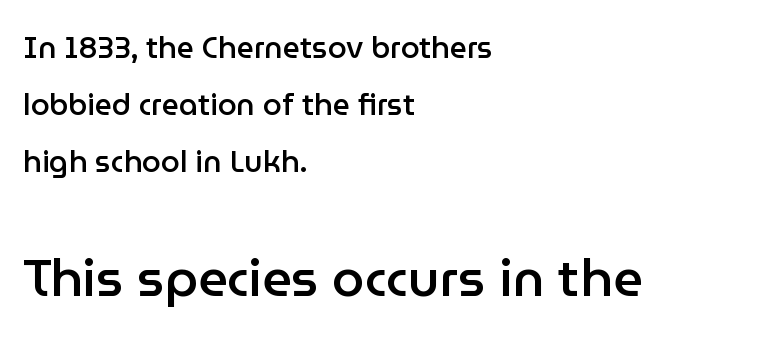
Q: Is the text bold? A: Semi-bold.
Q: Is the text italic (slanted)? A: No, it is upright.
Q: Is the typeface a serif or a sans-serif typeface? A: Sans-serif.
Q: Is the text underlined? A: No.
Q: How is the paragraph aligned? A: Left-aligned.
Q: Is the spacing between letters normal or unusually wide? A: Normal.
Q: Is the spacing between lines tight, normal or loose? A: Loose.
Q: Which block of text is set in a larger size, the first (top) or the second (bottom)? A: The second (bottom) one.
Q: Width (condensed, normal, or wide)? A: Normal.
Q: Stroke contrast? A: Low.
Q: x-height? A: Medium.
Q: Monospaced? A: No.
